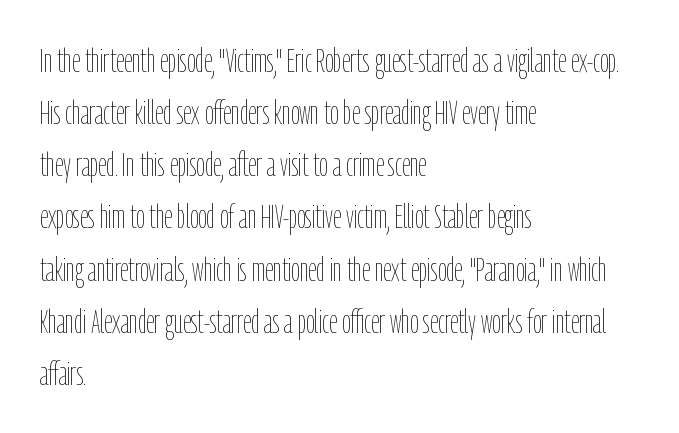
Q: Is the text bold? A: No.
Q: Is the text italic (slanted)? A: No, it is upright.
Q: Is the text underlined? A: No.
Q: How is the paragraph aligned? A: Left-aligned.
Q: Is the spacing between letters normal or unusually wide? A: Normal.
Q: Is the spacing between lines tight, normal or loose? A: Normal.
Q: Width (condensed, normal, or wide)? A: Condensed.
Q: Stroke contrast? A: Low.
Q: x-height? A: Medium.
Q: Monospaced? A: No.
